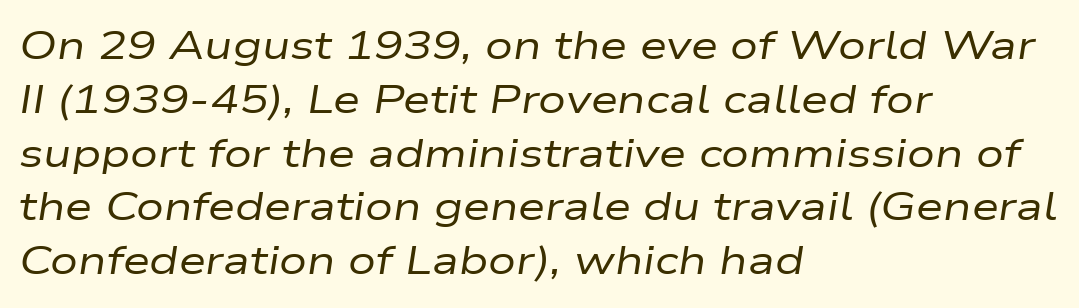
The image shows 39 px regular-weight, wide type, italic (leaning right); set left-aligned, normal line spacing (1.38x), normal letter spacing, not underlined; low stroke contrast and a medium x-height.
